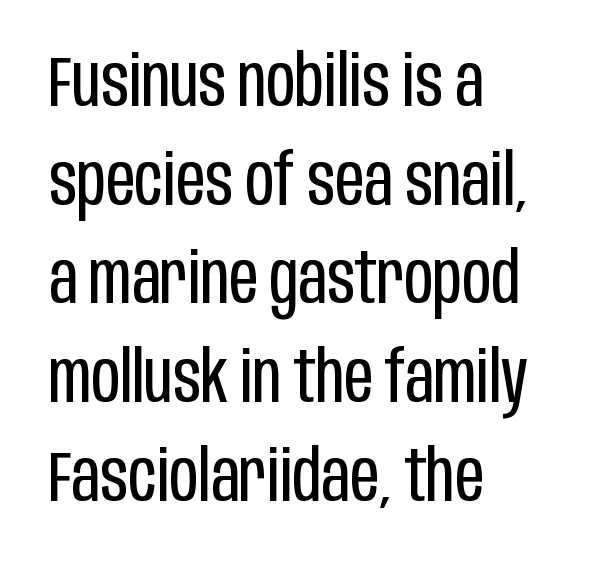
The image shows 71 px regular-weight, condensed sans-serif type, upright; set left-aligned, normal line spacing (1.39x), normal letter spacing, not underlined; low stroke contrast and a large x-height.
